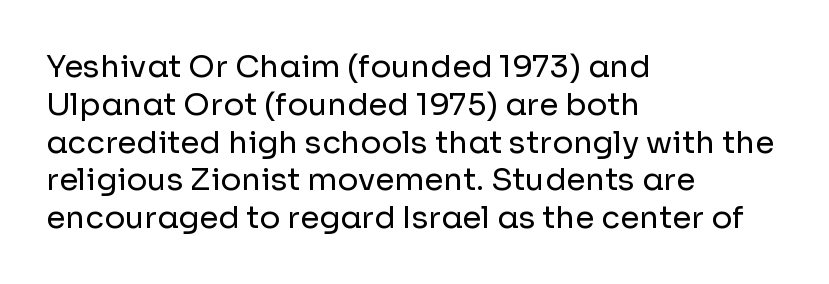
The image shows 31 px regular-weight sans-serif type, upright; set left-aligned, line spacing 1.22x, normal letter spacing, not underlined; low stroke contrast and a medium x-height.
